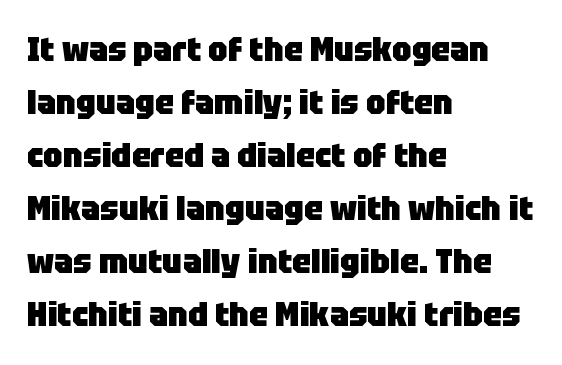
The image shows 34 px heavy sans-serif type, upright; set left-aligned, normal line spacing (1.56x), normal letter spacing, not underlined; low stroke contrast and a large x-height.
